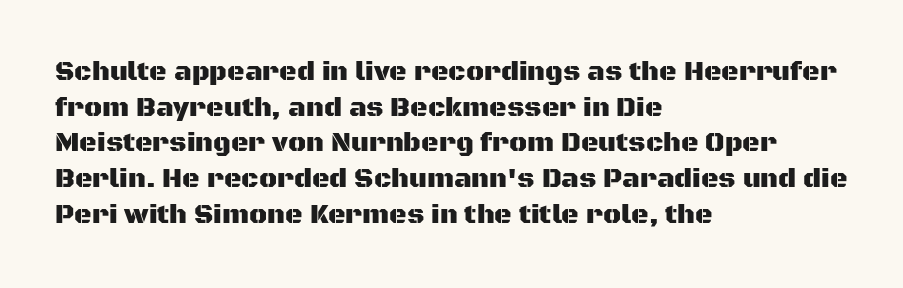
{"italic": "no", "underline": "no", "align": "left", "line_spacing": "normal", "line_spacing_ratio": 1.32, "letter_spacing": "normal", "letter_spacing_em": 0.0, "glyph_px": 27}
